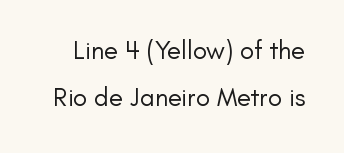
Beneath every word, the page is bare. When letters stand straight like this, we call the style roman or upright. Stem width sits at or under what a default text font uses. Compared with typical body copy, the letter spacing here is the same.
